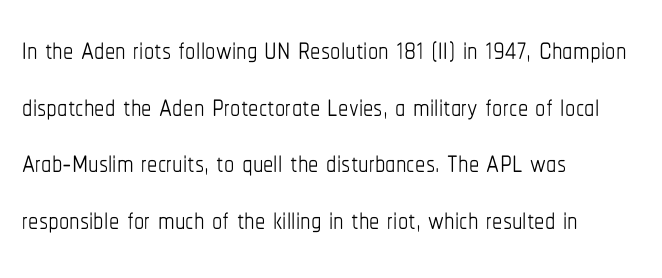
{"italic": "no", "bold": "no", "weight": "thin", "width": "condensed", "stroke_contrast": "low", "x_height": "medium", "monospaced": "no", "underline": "no", "align": "left", "line_spacing": "normal", "line_spacing_ratio": 1.38, "letter_spacing": "normal", "letter_spacing_em": 0.0, "glyph_px": 41}
